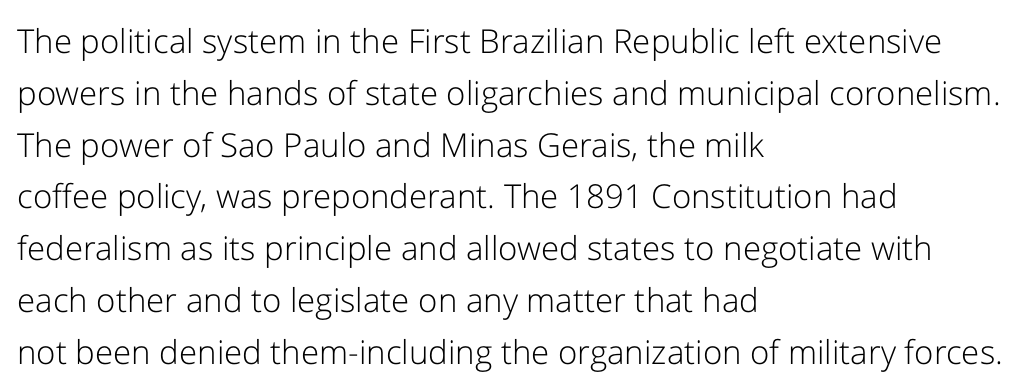
Spacing between characters is what you'd get straight out of the box. Looks like regular typesetting: each glyph gets only the width it needs. Is there any slant? The stems are plumb. Serif or sans? Sans — the stroke terminals are bare. This is not heavy type; no bold has been used. Reading down the column, the eye jumps a familiar distance to each next line.
